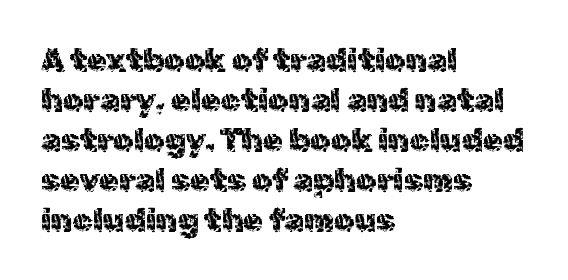
The image shows 32 px sans-serif type, upright; set left-aligned, normal line spacing (1.25x), normal letter spacing, not underlined; a medium x-height.
